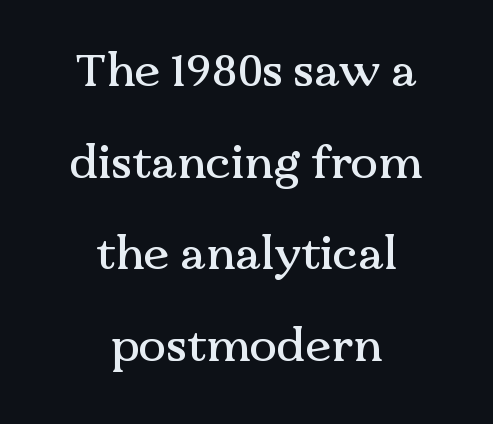
{"serif": "yes", "italic": "no", "width": "normal", "stroke_contrast": "medium", "x_height": "medium", "monospaced": "no", "underline": "no", "align": "center", "line_spacing": "loose", "line_spacing_ratio": 1.99, "letter_spacing": "normal", "letter_spacing_em": 0.0, "glyph_px": 46}
